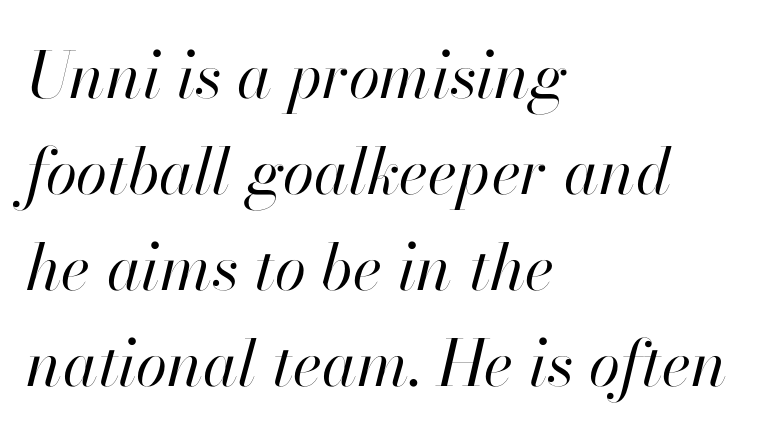
Q: Is the text bold? A: No.
Q: Is the text italic (slanted)? A: Yes, it leans right by about 13 degrees.
Q: Is the text underlined? A: No.
Q: How is the paragraph aligned? A: Left-aligned.
Q: Is the spacing between letters normal or unusually wide? A: Normal.
Q: Is the spacing between lines tight, normal or loose? A: Normal.
Q: Width (condensed, normal, or wide)? A: Normal.
Q: Stroke contrast? A: High.
Q: x-height? A: Small.
Q: Monospaced? A: No.
